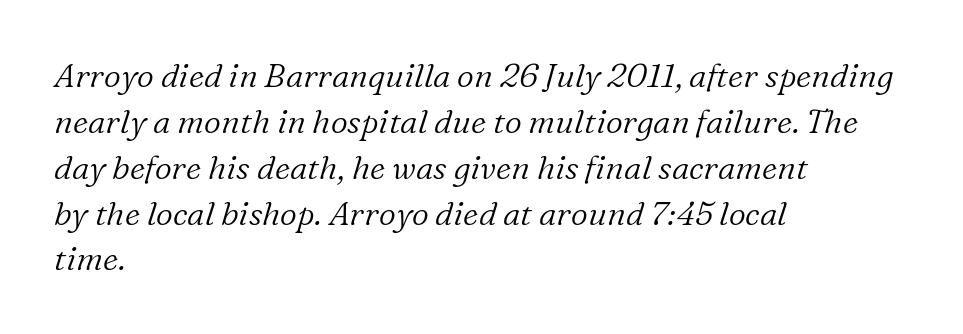
Q: Is the text bold? A: No.
Q: Is the text italic (slanted)? A: Yes, it leans right by about 16 degrees.
Q: Is the typeface a serif or a sans-serif typeface? A: Serif.
Q: Is the text underlined? A: No.
Q: How is the paragraph aligned? A: Left-aligned.
Q: Is the spacing between letters normal or unusually wide? A: Normal.
Q: Is the spacing between lines tight, normal or loose? A: Normal.
Q: Width (condensed, normal, or wide)? A: Normal.
Q: Stroke contrast? A: Low.
Q: x-height? A: Medium.
Q: Monospaced? A: No.
